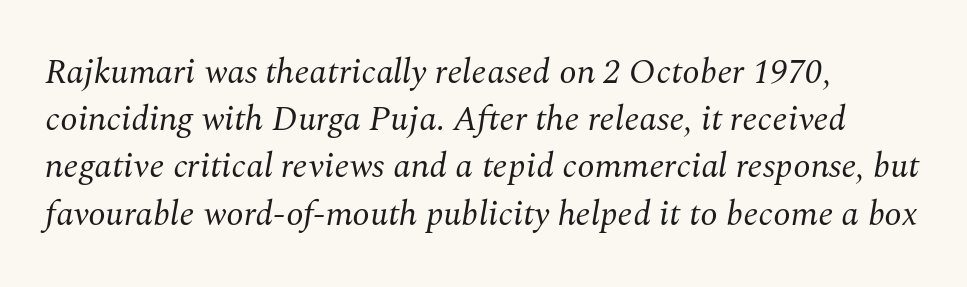
A quiet, ordinary-to-light weight characterises the typeface. The letters carry serifs — small finishing strokes at the ends of their stems. A clean baseline with only descenders dipping below it. Honestly, the row spacing looks completely unremarkable.
